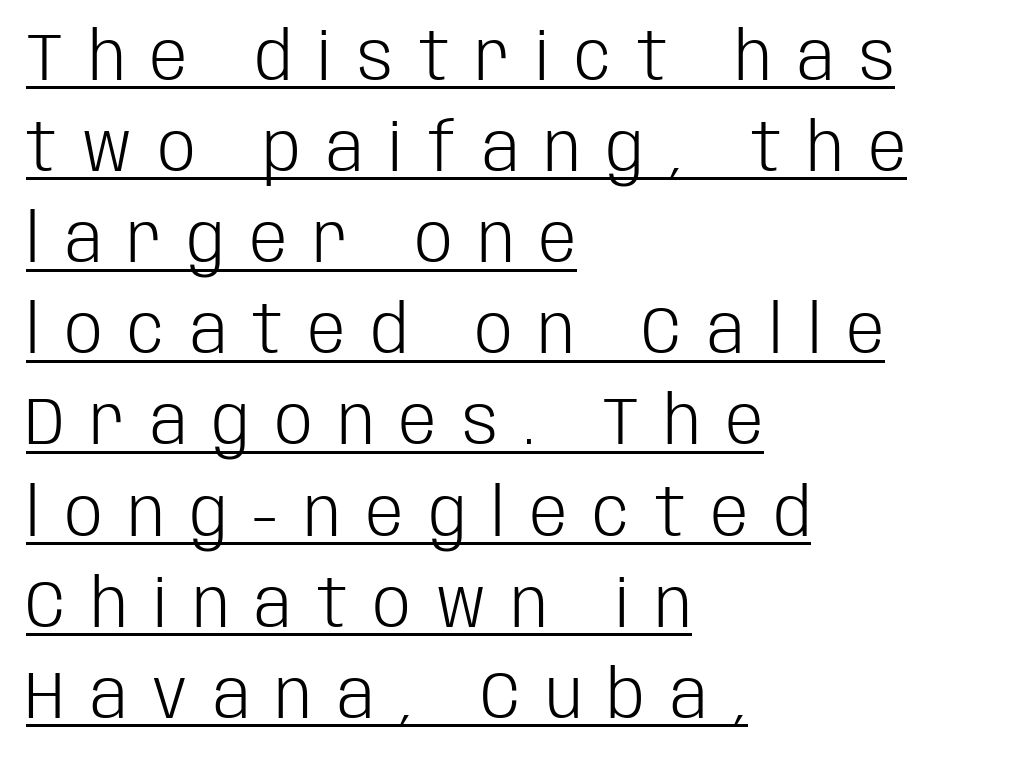
Q: Is the text bold? A: No.
Q: Is the text italic (slanted)? A: No, it is upright.
Q: Is the typeface a serif or a sans-serif typeface? A: Sans-serif.
Q: Is the text underlined? A: Yes.
Q: How is the paragraph aligned? A: Left-aligned.
Q: Is the spacing between letters normal or unusually wide? A: Unusually wide.
Q: Is the spacing between lines tight, normal or loose? A: Normal.
Q: Width (condensed, normal, or wide)? A: Condensed.
Q: Stroke contrast? A: Low.
Q: x-height? A: Large.
Q: Monospaced? A: No.
